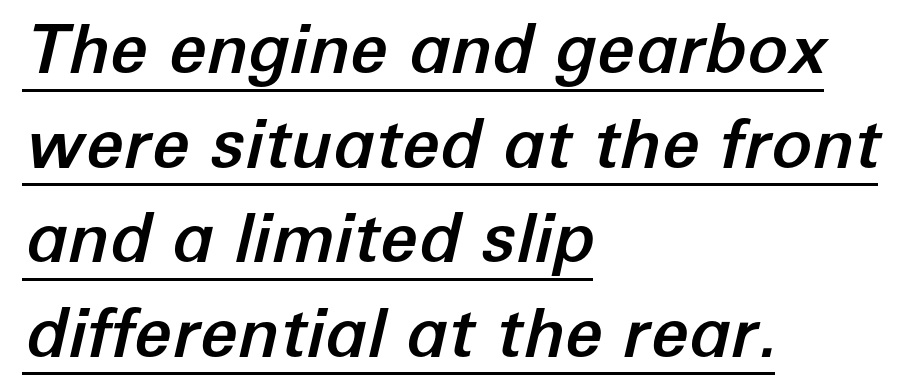
Q: Is the text italic (slanted)? A: Yes, it leans right by about 12 degrees.
Q: Is the text underlined? A: Yes.
Q: How is the paragraph aligned? A: Left-aligned.
Q: Is the spacing between letters normal or unusually wide? A: Normal.
Q: Is the spacing between lines tight, normal or loose? A: Normal.
Q: Width (condensed, normal, or wide)? A: Normal.
Q: Stroke contrast? A: Low.
Q: x-height? A: Medium.
Q: Monospaced? A: No.
